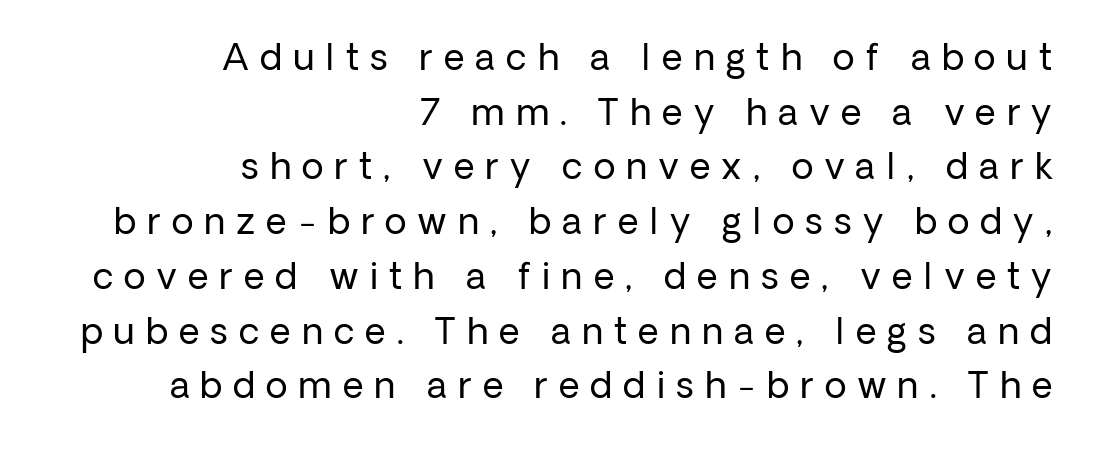
The image shows 36 px regular-weight sans-serif type, upright; set right-aligned, normal line spacing (1.52x), unusually wide letter spacing (+0.31 em), not underlined; low stroke contrast and a medium x-height.
